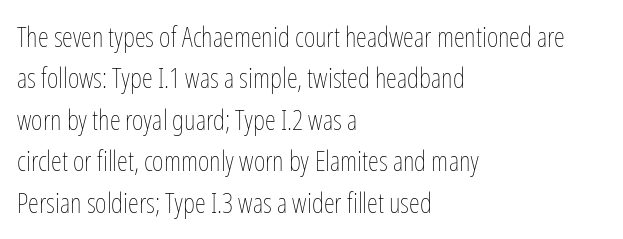
{"italic": "no", "bold": "no", "weight": "thin", "width": "condensed", "stroke_contrast": "low", "x_height": "medium", "monospaced": "no", "underline": "no", "align": "left", "line_spacing": "normal", "line_spacing_ratio": 1.48, "letter_spacing": "normal", "letter_spacing_em": 0.0, "glyph_px": 28}
